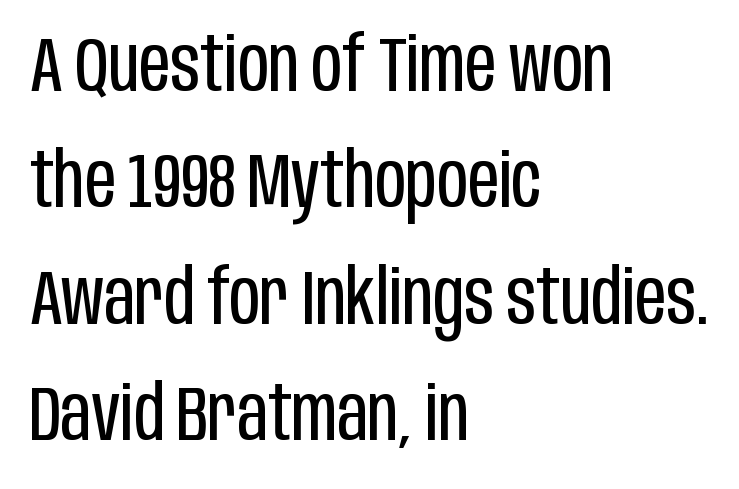
Q: Is the text bold? A: No.
Q: Is the text italic (slanted)? A: No, it is upright.
Q: Is the typeface a serif or a sans-serif typeface? A: Sans-serif.
Q: Is the text underlined? A: No.
Q: How is the paragraph aligned? A: Left-aligned.
Q: Is the spacing between letters normal or unusually wide? A: Normal.
Q: Is the spacing between lines tight, normal or loose? A: Normal.
Q: Width (condensed, normal, or wide)? A: Condensed.
Q: Stroke contrast? A: Low.
Q: x-height? A: Large.
Q: Monospaced? A: No.
